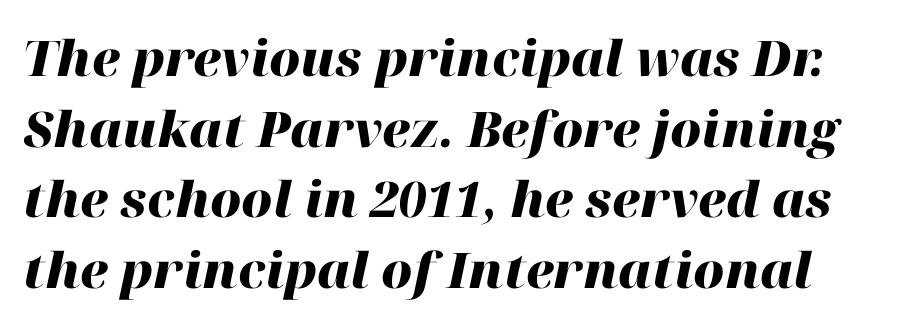
Q: Is the text bold? A: Yes.
Q: Is the text italic (slanted)? A: Yes, it leans right by about 12 degrees.
Q: Is the text underlined? A: No.
Q: Is the spacing between letters normal or unusually wide? A: Normal.
Q: Is the spacing between lines tight, normal or loose? A: Normal.
Q: Width (condensed, normal, or wide)? A: Normal.
Q: Stroke contrast? A: High.
Q: x-height? A: Medium.
Q: Monospaced? A: No.
